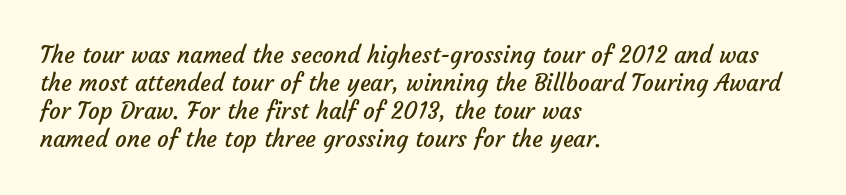
Line starts are locked; line ends wander. Students, note that the glyphs here touch the page at normal intervals. Just letters on the line, the space beneath them empty. Is the type heavy? It reads as light-to-regular instead.
